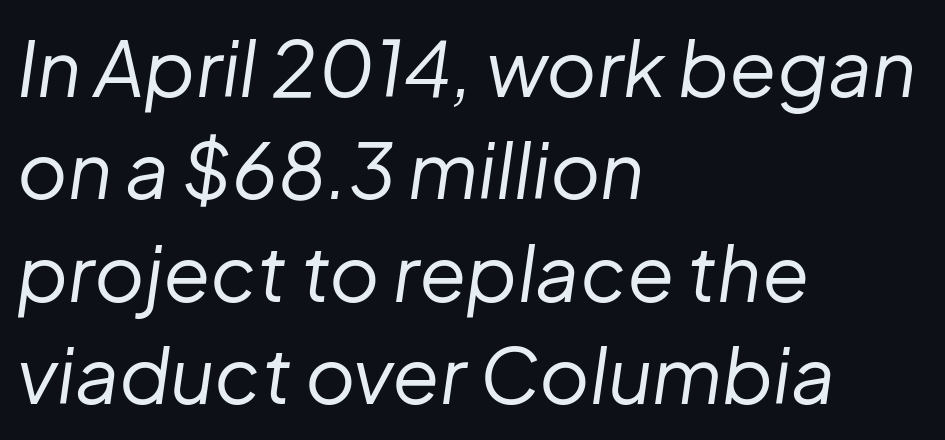
The image shows 77 px regular-weight type, italic (leaning right); set left-aligned, normal line spacing (1.33x), normal letter spacing, not underlined; low stroke contrast and a medium x-height.
